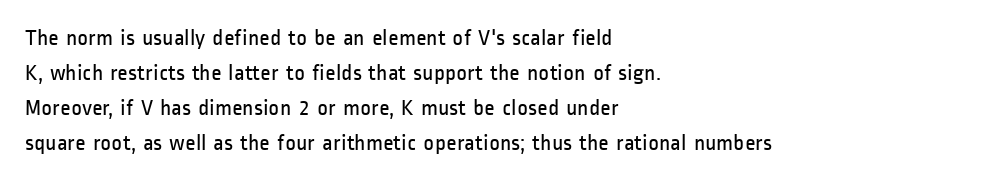
Weight: not bold — regular or lighter. The typesetter chose a ragged-right arrangement here. Each new line begins a customary step beneath the previous one. You could call the tracking neutral — neither tight nor loose. Only glyphs here, with clear space below each row. You can tell it's not italic because the verticals are truly vertical.
